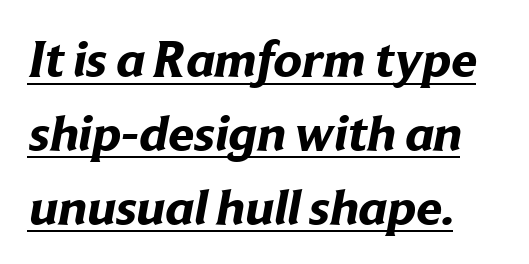
The image shows 52 px bold sans-serif type; set left-aligned, normal line spacing (1.42x), normal letter spacing, underlined; low stroke contrast and a medium x-height.
